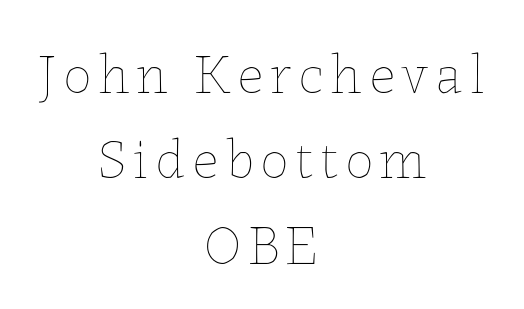
Q: Is the text bold? A: No.
Q: Is the text italic (slanted)? A: No, it is upright.
Q: Is the text underlined? A: No.
Q: How is the paragraph aligned? A: Centered.
Q: Is the spacing between lines tight, normal or loose? A: Normal.
Q: Width (condensed, normal, or wide)? A: Normal.
Q: Stroke contrast? A: Low.
Q: x-height? A: Medium.
Q: Monospaced? A: No.
